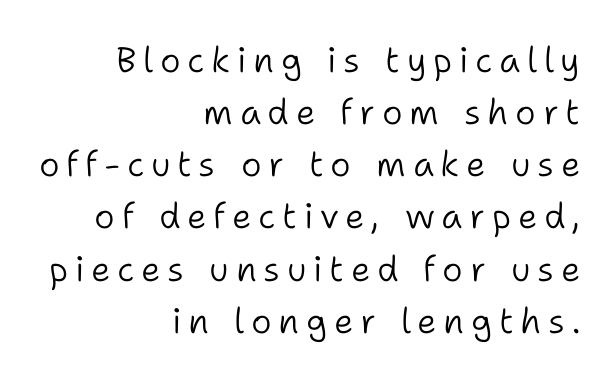
The image shows 35 px light sans-serif type, upright; set right-aligned, normal line spacing (1.49x), not underlined; low stroke contrast and a medium x-height.
